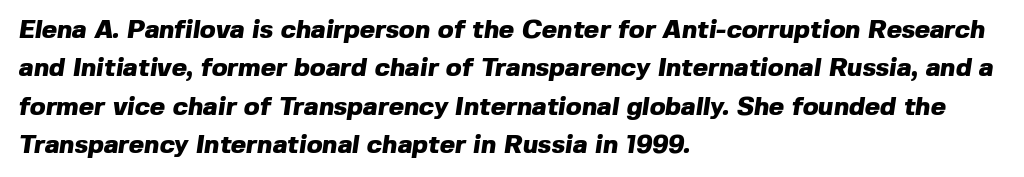
Q: Is the text bold? A: Yes.
Q: Is the text underlined? A: No.
Q: How is the paragraph aligned? A: Left-aligned.
Q: Is the spacing between letters normal or unusually wide? A: Normal.
Q: Is the spacing between lines tight, normal or loose? A: Normal.
